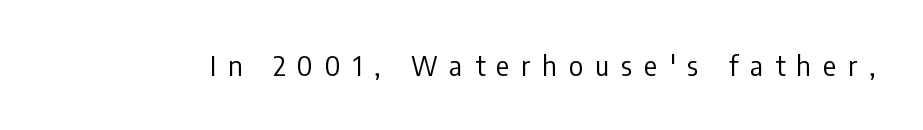
Q: Is the text bold? A: No.
Q: Is the text italic (slanted)? A: No, it is upright.
Q: Is the text underlined? A: No.
Q: Is the spacing between letters normal or unusually wide? A: Unusually wide.
